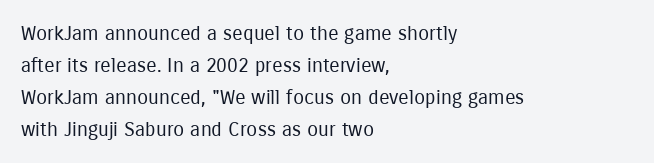
Caption: standard tracking, unaltered. The line-height multiplier appears to be the usual default. Type without underlining. This sample uses an upright cut, with every glyph sitting square on the baseline. This rendering uses left alignment, leaving the right contour irregular. The characters are drawn with everyday or finer stroke widths.
